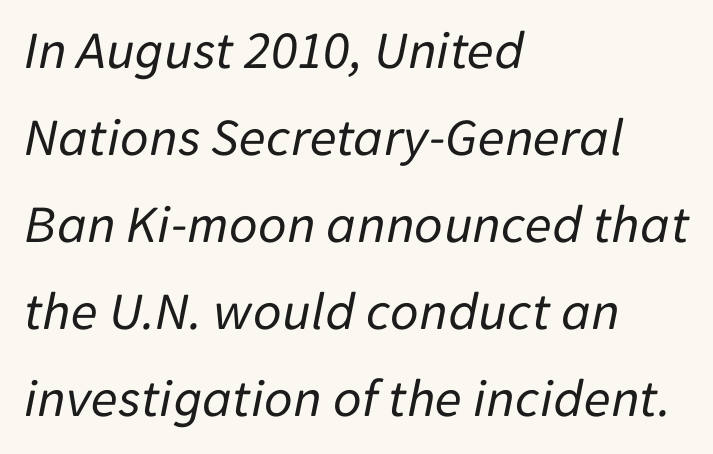
Short note: letters normally spaced. Here the designer chose a conventional face with non-uniform glyph widths. The rendering anchors every line to the left-hand side. Nobody drew a line under any word here. Notice how the stems are inclined rather than vertical — that's the hallmark of italics.
